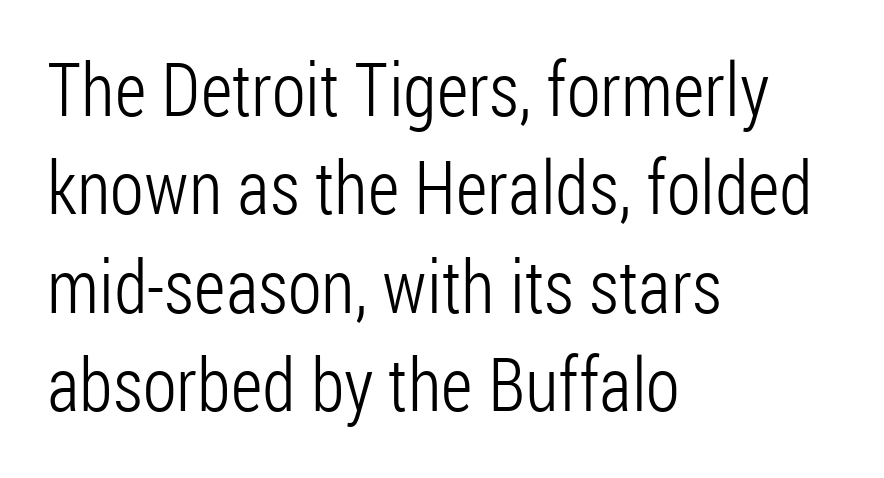
{"serif": "no", "italic": "no", "bold": "no", "weight": "light", "width": "condensed", "stroke_contrast": "low", "x_height": "medium", "monospaced": "no", "underline": "no", "align": "left", "line_spacing": "normal", "line_spacing_ratio": 1.33, "letter_spacing": "normal", "letter_spacing_em": 0.0, "glyph_px": 74}
